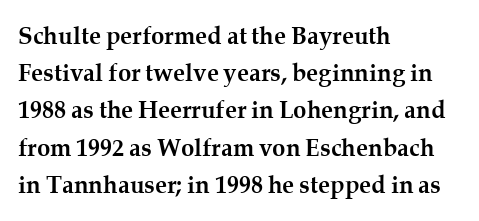
{"italic": "no", "bold": "yes", "underline": "no", "align": "left", "line_spacing": "normal", "line_spacing_ratio": 1.55, "letter_spacing": "normal", "letter_spacing_em": 0.0, "glyph_px": 24}
